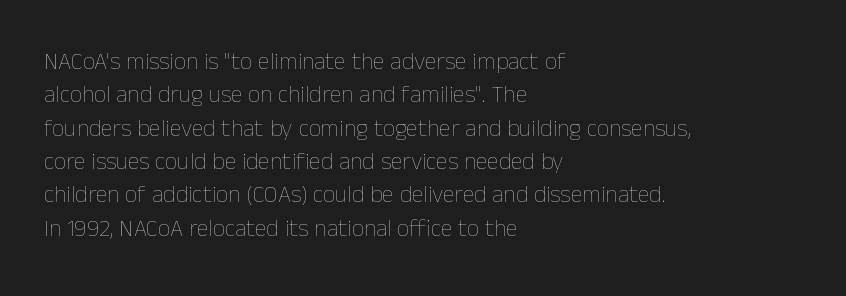
{"italic": "no", "bold": "no", "underline": "no", "align": "left", "line_spacing": "normal", "line_spacing_ratio": 1.39, "letter_spacing": "normal", "letter_spacing_em": 0.0, "glyph_px": 24}
